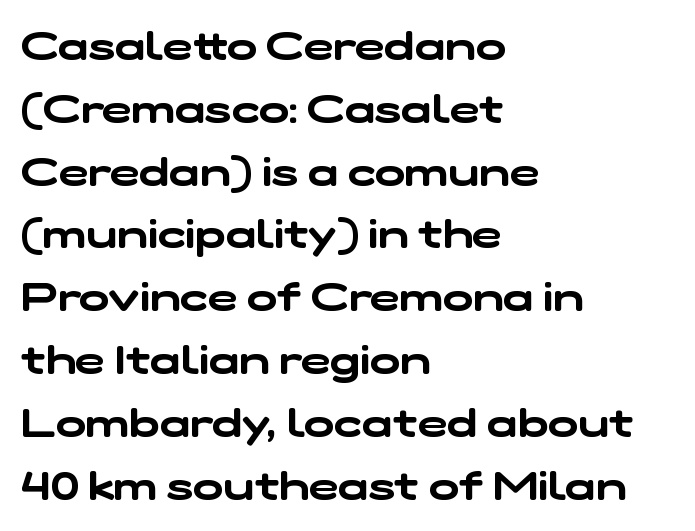
Just letters on the line, the space beneath them empty. Regarding leading, the lines here are spaced in the standard way. All the whitespace from short lines collects on the right. The passage shown is typeset with a sans-serif family. Proportional: the letters do not fall into vertical columns.
